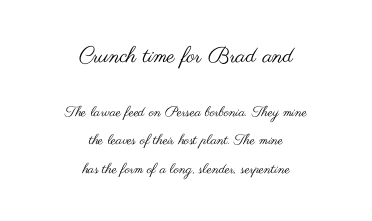
{"bold": "no", "underline": "no", "align": "center", "line_spacing": "loose", "line_spacing_ratio": 2.02, "letter_spacing": "normal", "letter_spacing_em": 0.0, "larger_block": "first", "size_ratio": 1.57, "glyph_px": 22}
